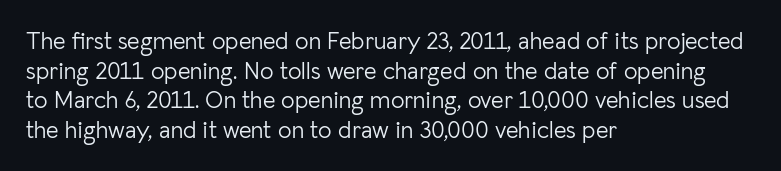
{"italic": "no", "bold": "no", "underline": "no", "align": "left", "line_spacing_ratio": 1.23, "letter_spacing": "normal", "letter_spacing_em": 0.0, "glyph_px": 24}
